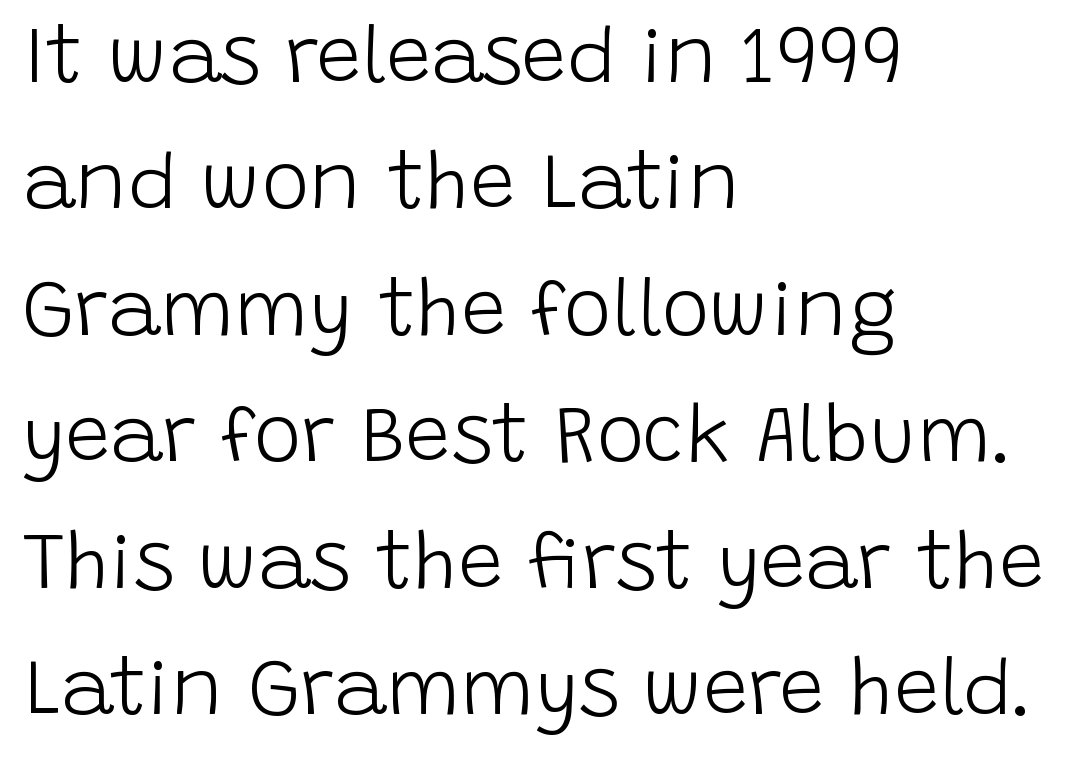
{"serif": "no", "italic": "no", "bold": "no", "weight": "light", "width": "normal", "stroke_contrast": "low", "x_height": "large", "monospaced": "no", "underline": "no", "align": "left", "line_spacing": "normal", "line_spacing_ratio": 1.58, "letter_spacing": "normal", "letter_spacing_em": 0.0, "glyph_px": 80}
